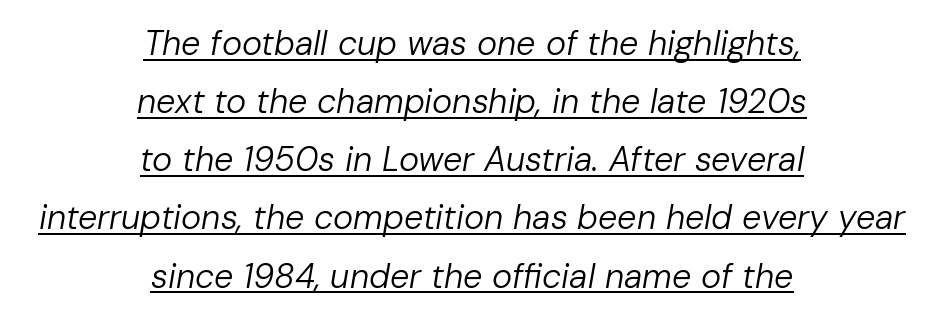
The image shows 34 px regular-weight type, italic (leaning right); set centered, line spacing 1.71x, normal letter spacing, underlined; low stroke contrast and a medium x-height.
